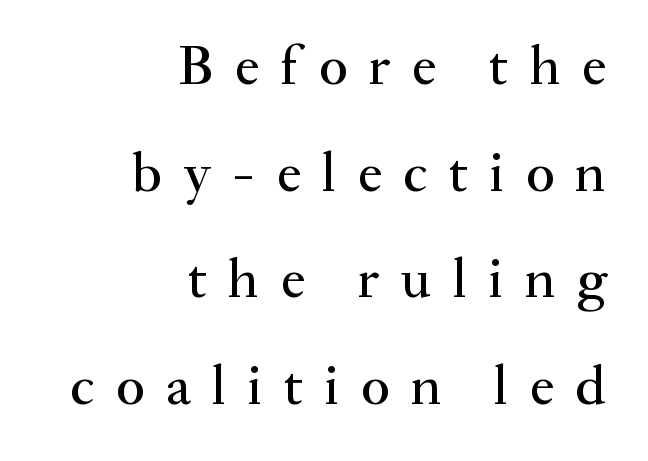
{"serif": "yes", "italic": "no", "width": "normal", "stroke_contrast": "medium", "x_height": "small", "monospaced": "no", "underline": "no", "align": "right", "line_spacing": "loose", "line_spacing_ratio": 1.94, "letter_spacing": "wide", "letter_spacing_em": 0.39, "glyph_px": 55}
